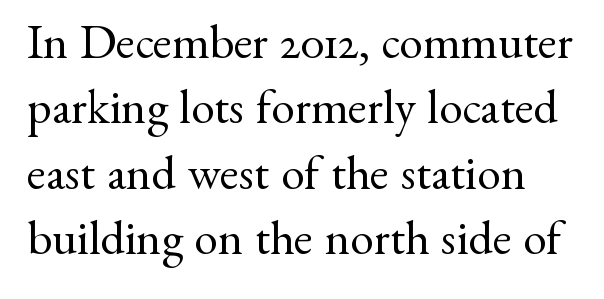
The image shows 48 px regular-weight serif type, upright; set normal line spacing (1.36x), normal letter spacing, not underlined; medium stroke contrast and a small x-height.
